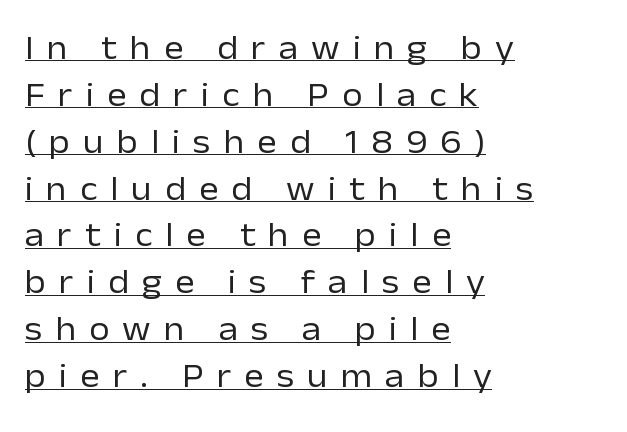
{"serif": "no", "italic": "no", "bold": "no", "weight": "regular", "width": "normal", "stroke_contrast": "low", "x_height": "medium", "monospaced": "no", "underline": "yes", "align": "left", "line_spacing": "normal", "line_spacing_ratio": 1.42, "letter_spacing": "wide", "letter_spacing_em": 0.4, "glyph_px": 33}
